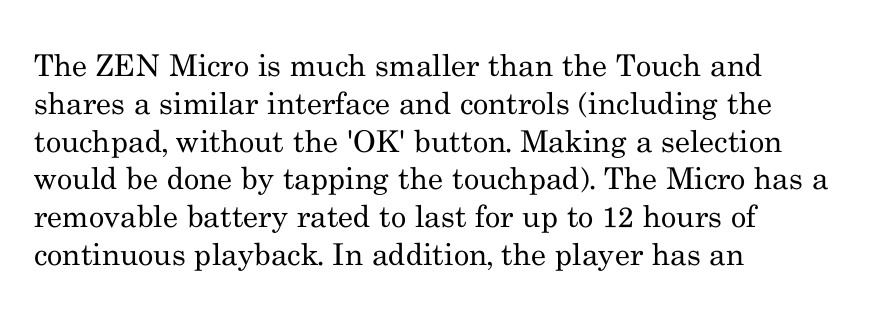
The image shows 30 px regular-weight serif type, upright; set left-aligned, normal line spacing (1.26x), normal letter spacing, not underlined; medium stroke contrast and a small x-height.
